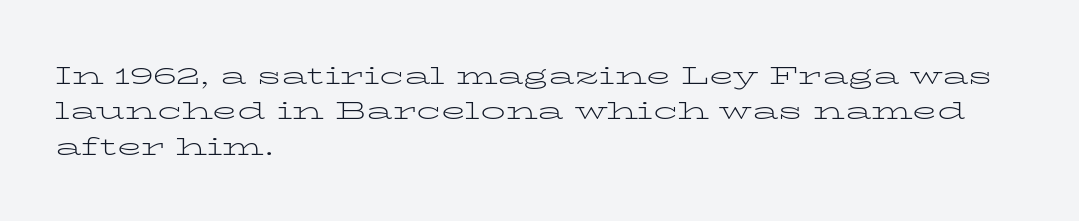
The image shows 25 px text type, upright; set left-aligned, normal line spacing (1.42x), normal letter spacing, not underlined.
